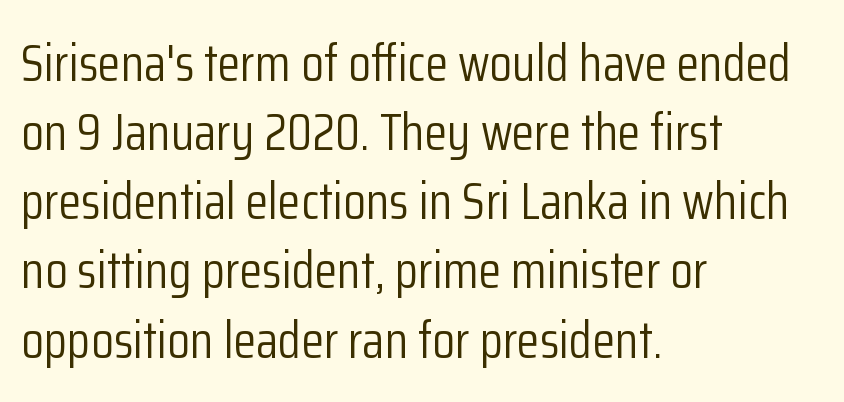
{"serif": "no", "italic": "no", "bold": "no", "weight": "light", "width": "condensed", "stroke_contrast": "low", "x_height": "medium", "monospaced": "no", "underline": "no", "align": "left", "line_spacing": "normal", "line_spacing_ratio": 1.33, "letter_spacing": "normal", "letter_spacing_em": 0.0, "glyph_px": 52}
